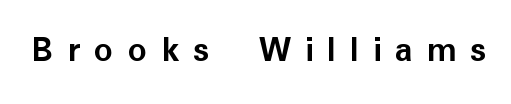
The image shows 37 px semibold sans-serif type, upright; set unusually wide letter spacing (+0.38 em), not underlined; low stroke contrast and a medium x-height.
